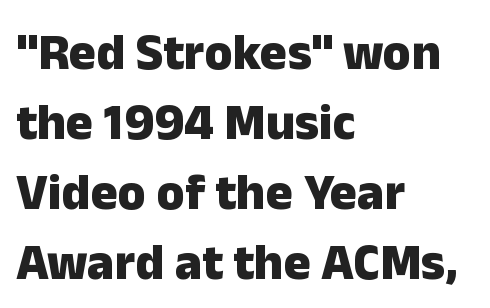
{"serif": "no", "italic": "no", "bold": "yes", "weight": "heavy", "width": "normal", "stroke_contrast": "low", "x_height": "medium", "monospaced": "no", "underline": "no", "align": "left", "line_spacing": "normal", "line_spacing_ratio": 1.37, "letter_spacing": "normal", "letter_spacing_em": 0.0, "glyph_px": 51}
